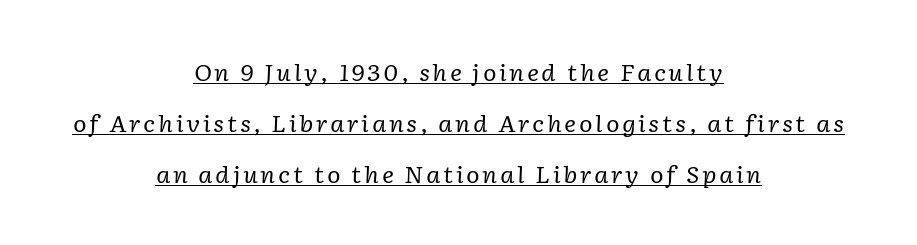
The image shows 23 px text type, italic (leaning right); set centered, loose line spacing (2.22x), underlined.
